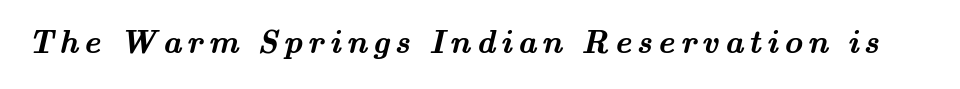
The image shows 32 px semibold, wide serif type; set not underlined; medium stroke contrast and a small x-height.
